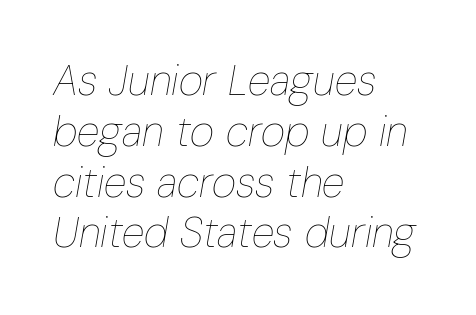
Q: Is the text bold? A: No.
Q: Is the text italic (slanted)? A: Yes, it leans right by about 10 degrees.
Q: Is the text underlined? A: No.
Q: How is the paragraph aligned? A: Left-aligned.
Q: Is the spacing between letters normal or unusually wide? A: Normal.
Q: Width (condensed, normal, or wide)? A: Condensed.
Q: Stroke contrast? A: Low.
Q: x-height? A: Medium.
Q: Monospaced? A: No.
